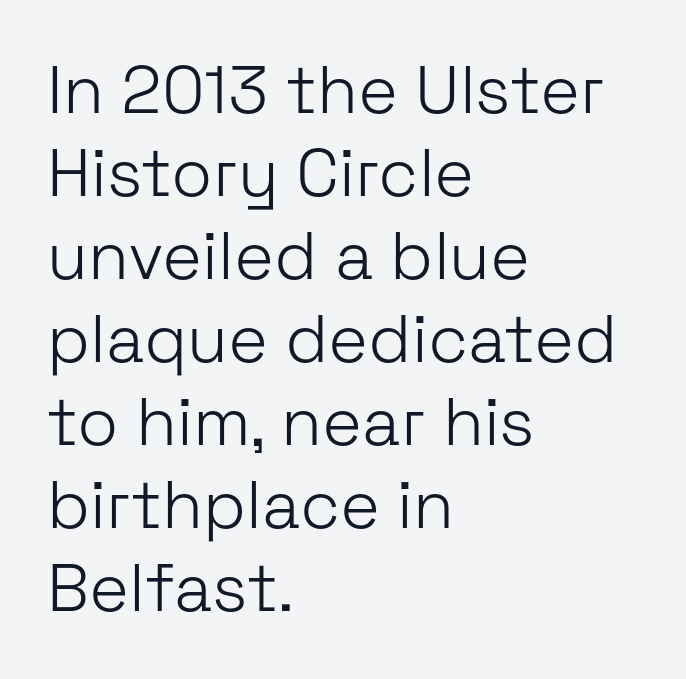
Q: Is the text bold? A: No.
Q: Is the text italic (slanted)? A: No, it is upright.
Q: Is the typeface a serif or a sans-serif typeface? A: Sans-serif.
Q: Is the text underlined? A: No.
Q: How is the paragraph aligned? A: Left-aligned.
Q: Is the spacing between letters normal or unusually wide? A: Normal.
Q: Width (condensed, normal, or wide)? A: Normal.
Q: Stroke contrast? A: Low.
Q: x-height? A: Medium.
Q: Monospaced? A: No.
